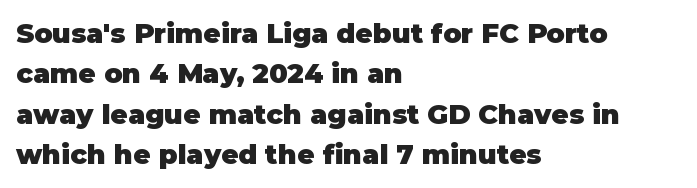
Look at the tracking — it's just the regular setting, nothing added. A classic flush-left, rag-right setting is used for this passage. Lines of text with bare space underneath. The font's upright variant was chosen for this text.
